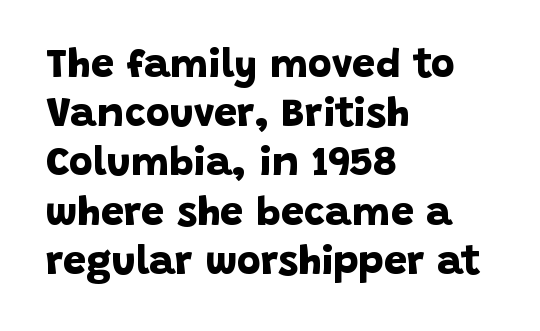
Q: Is the text bold? A: Yes.
Q: Is the typeface a serif or a sans-serif typeface? A: Sans-serif.
Q: Is the text underlined? A: No.
Q: How is the paragraph aligned? A: Left-aligned.
Q: Is the spacing between letters normal or unusually wide? A: Normal.
Q: Width (condensed, normal, or wide)? A: Normal.
Q: Stroke contrast? A: Low.
Q: x-height? A: Large.
Q: Monospaced? A: No.
